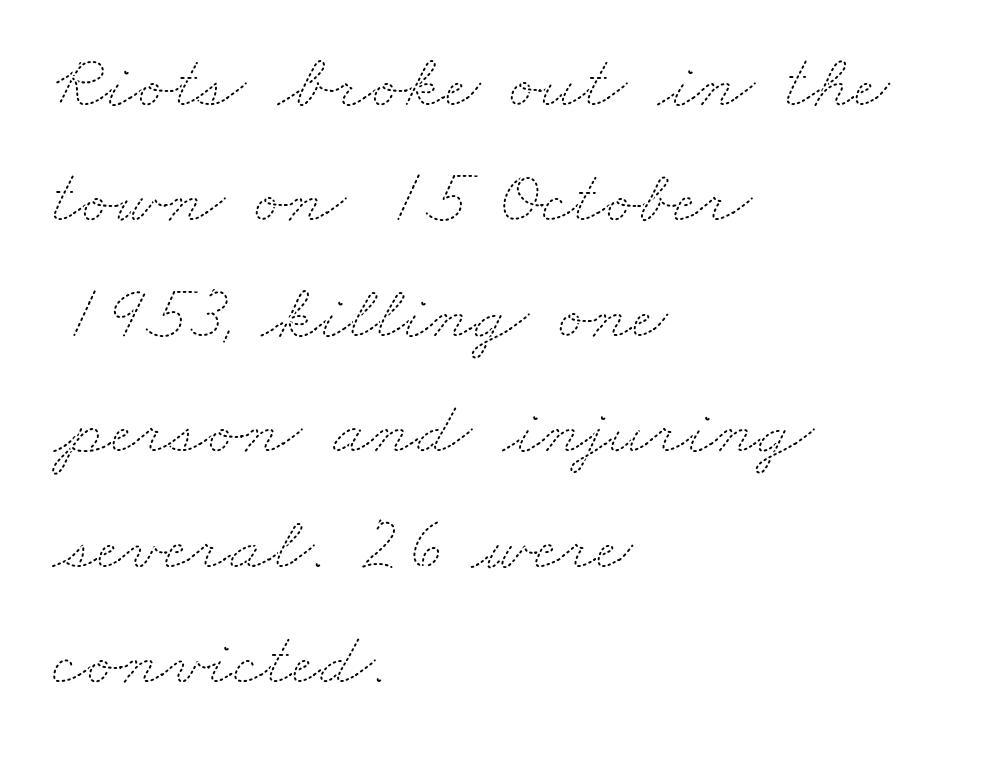
The letters advance in unequal steps, a hallmark of proportional type. Descenders are the only things crossing below the line. The gaps between neighbouring characters are ordinary and unremarkable. Casual observation: everything's shoved over to the left.
